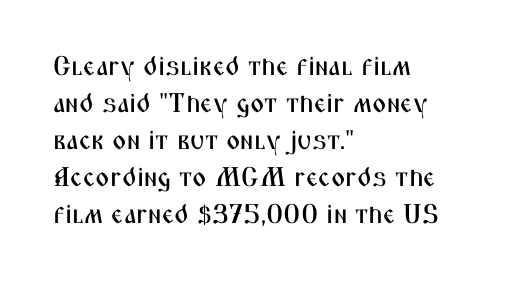
The image shows 27 px text type, upright; set left-aligned, normal line spacing (1.37x), normal letter spacing, not underlined.
